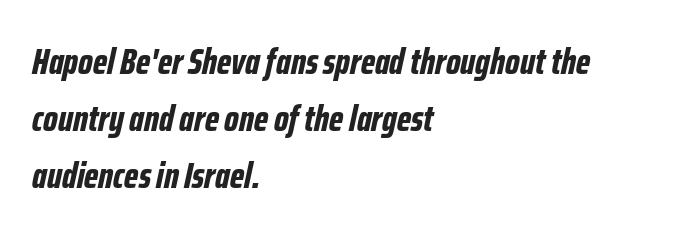
Q: Is the text bold? A: Yes.
Q: Is the text italic (slanted)? A: Yes, it leans right by about 12 degrees.
Q: Is the text underlined? A: No.
Q: How is the paragraph aligned? A: Left-aligned.
Q: Is the spacing between letters normal or unusually wide? A: Normal.
Q: Is the spacing between lines tight, normal or loose? A: Normal.
Q: Width (condensed, normal, or wide)? A: Condensed.
Q: Stroke contrast? A: Low.
Q: x-height? A: Medium.
Q: Monospaced? A: No.
